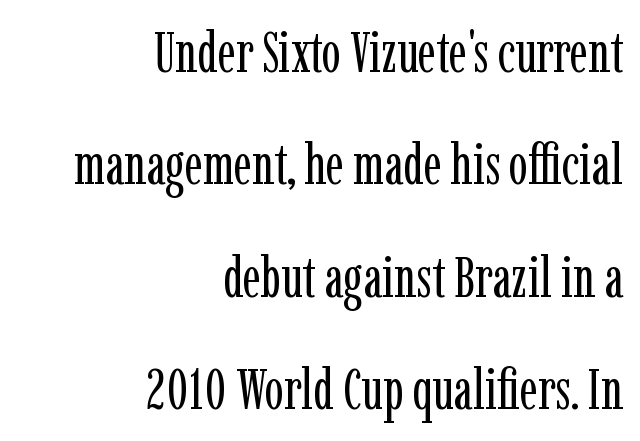
{"serif": "yes", "italic": "no", "bold": "no", "weight": "regular", "width": "condensed", "stroke_contrast": "low", "x_height": "medium", "monospaced": "no", "underline": "no", "align": "right", "line_spacing": "loose", "line_spacing_ratio": 1.97, "letter_spacing": "normal", "letter_spacing_em": 0.0, "glyph_px": 57}
